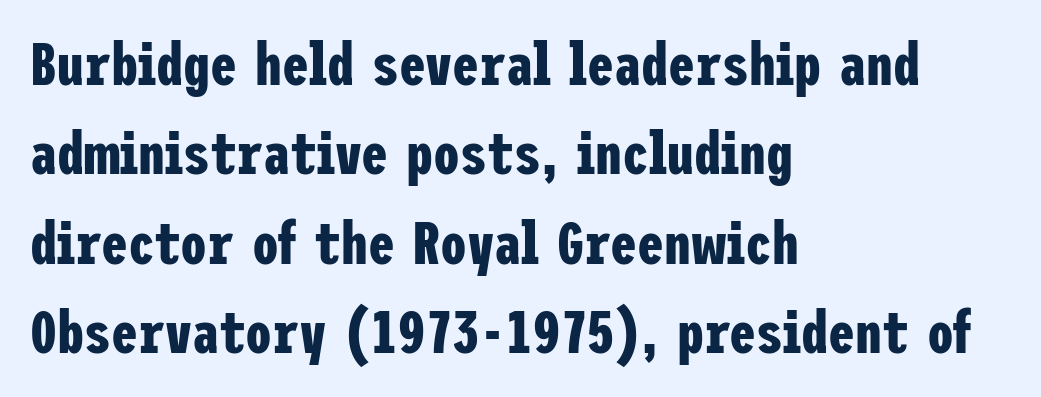
The image shows 60 px bold, condensed sans-serif type, upright; set left-aligned, normal line spacing (1.49x), normal letter spacing, not underlined; low stroke contrast and a medium x-height.
